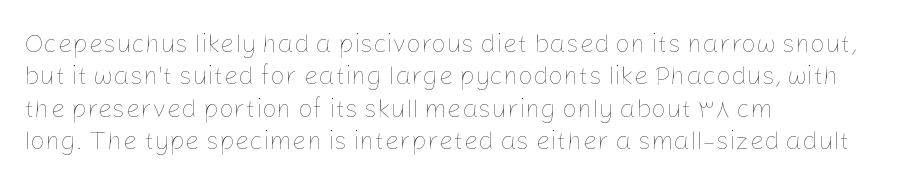
The image shows 26 px text type, upright; set left-aligned, normal line spacing (1.25x), normal letter spacing, not underlined.
